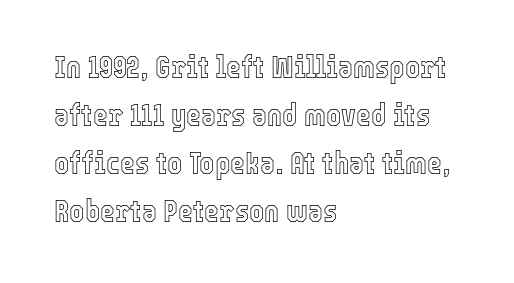
Q: Is the text italic (slanted)? A: No, it is upright.
Q: Is the text underlined? A: No.
Q: How is the paragraph aligned? A: Left-aligned.
Q: Is the spacing between letters normal or unusually wide? A: Normal.
Q: Is the spacing between lines tight, normal or loose? A: Normal.
Q: Width (condensed, normal, or wide)? A: Condensed.
Q: x-height? A: Medium.
Q: Monospaced? A: No.
